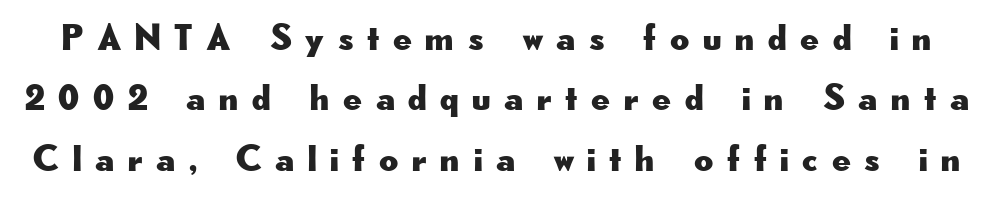
Q: Is the text italic (slanted)? A: No, it is upright.
Q: Is the typeface a serif or a sans-serif typeface? A: Sans-serif.
Q: Is the text underlined? A: No.
Q: Is the spacing between letters normal or unusually wide? A: Unusually wide.
Q: Is the spacing between lines tight, normal or loose? A: Normal.
Q: Width (condensed, normal, or wide)? A: Wide.
Q: Stroke contrast? A: Low.
Q: x-height? A: Small.
Q: Monospaced? A: No.
